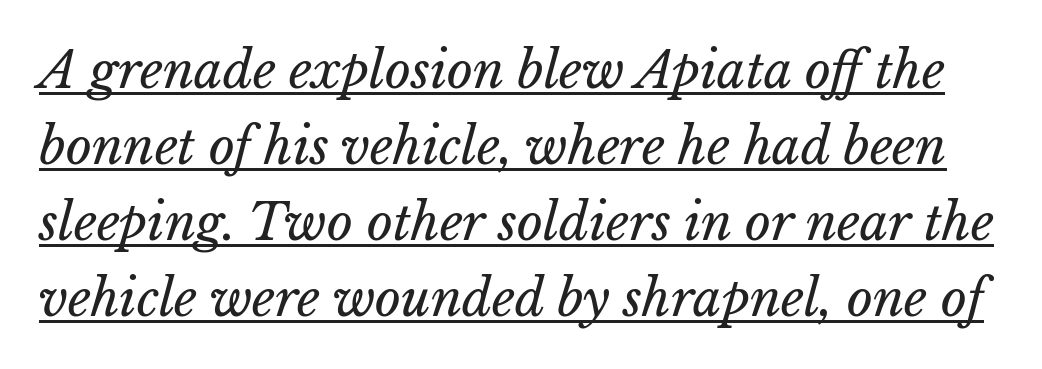
Q: Is the text bold? A: No.
Q: Is the text italic (slanted)? A: Yes, it leans right by about 15 degrees.
Q: Is the text underlined? A: Yes.
Q: Is the spacing between letters normal or unusually wide? A: Normal.
Q: Is the spacing between lines tight, normal or loose? A: Normal.
Q: Width (condensed, normal, or wide)? A: Normal.
Q: Stroke contrast? A: Low.
Q: x-height? A: Medium.
Q: Monospaced? A: No.
